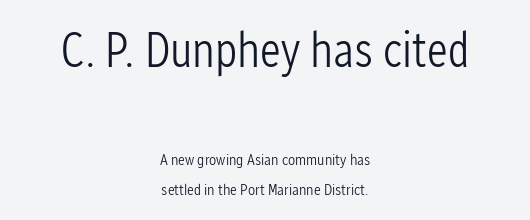
The words here are not underlined. Ascenders rise straight up at ninety degrees. Type style note: lacks serifs. Note: larger setting up top, smaller setting below. The paragraph shown floats in the horizontal middle.
